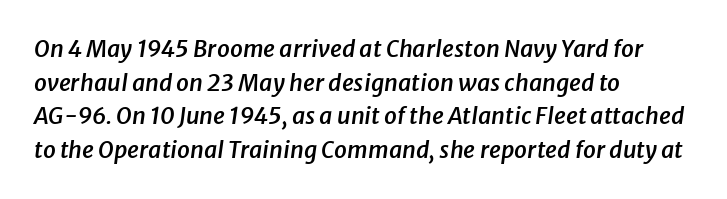
Q: Is the text bold? A: Semi-bold.
Q: Is the text italic (slanted)? A: Yes, it leans right by about 8 degrees.
Q: Is the text underlined? A: No.
Q: How is the paragraph aligned? A: Left-aligned.
Q: Is the spacing between letters normal or unusually wide? A: Normal.
Q: Is the spacing between lines tight, normal or loose? A: Normal.
